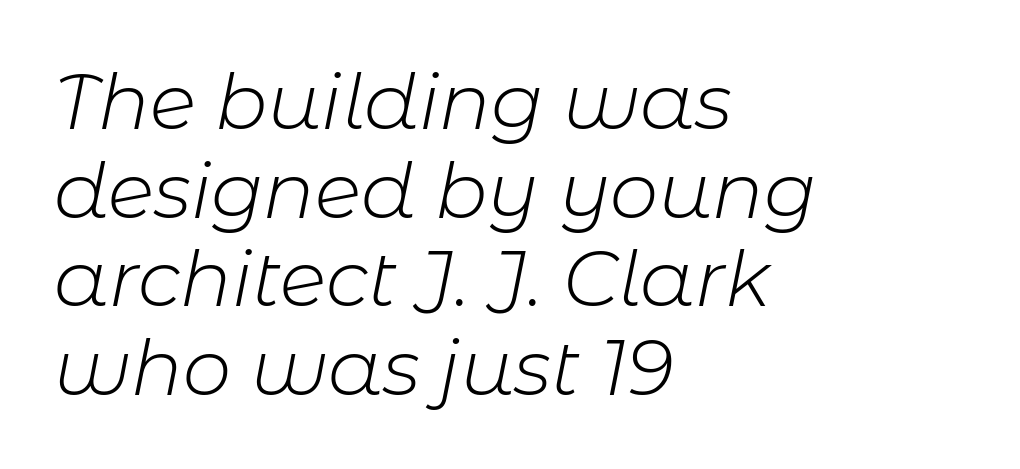
Q: Is the text bold? A: No.
Q: Is the text italic (slanted)? A: Yes, it leans right by about 11 degrees.
Q: Is the text underlined? A: No.
Q: How is the paragraph aligned? A: Left-aligned.
Q: Is the spacing between letters normal or unusually wide? A: Normal.
Q: Is the spacing between lines tight, normal or loose? A: Tight.
Q: Width (condensed, normal, or wide)? A: Normal.
Q: Stroke contrast? A: Low.
Q: x-height? A: Medium.
Q: Monospaced? A: No.
